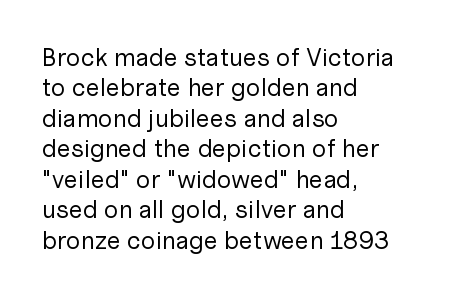
Nope, not italic — everything's standing straight. Only glyphs here, with clear space below each row. Leftover space on each line is placed entirely after the last word. The gaps between neighbouring characters are ordinary and unremarkable. A light-to-regular cut is what we see here.
